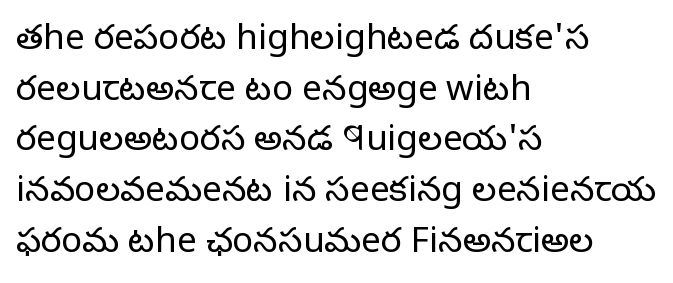
{"serif": "no", "italic": "no", "bold": "no", "weight": "light", "width": "normal", "stroke_contrast": "low", "x_height": "medium", "monospaced": "no", "underline": "no", "align": "left", "line_spacing": "normal", "line_spacing_ratio": 1.45, "letter_spacing": "normal", "letter_spacing_em": 0.0, "glyph_px": 35}
